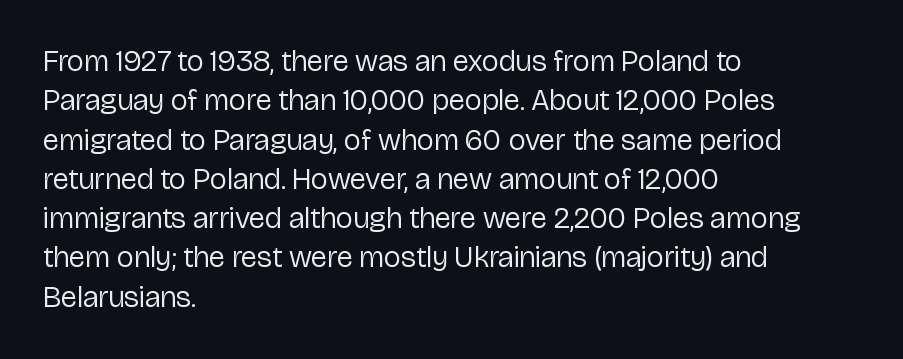
The image shows 30 px regular-weight sans-serif type, upright; set left-aligned, normal line spacing (1.31x), normal letter spacing, not underlined; low stroke contrast and a medium x-height.
